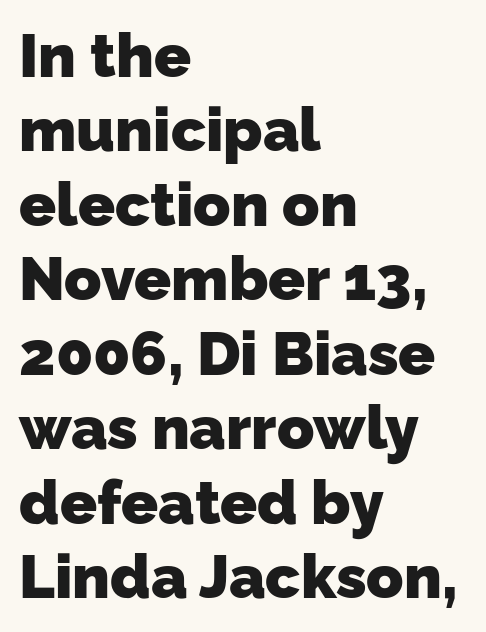
The image shows 61 px heavy sans-serif type; set left-aligned, line spacing 1.22x, normal letter spacing, not underlined; low stroke contrast and a medium x-height.
